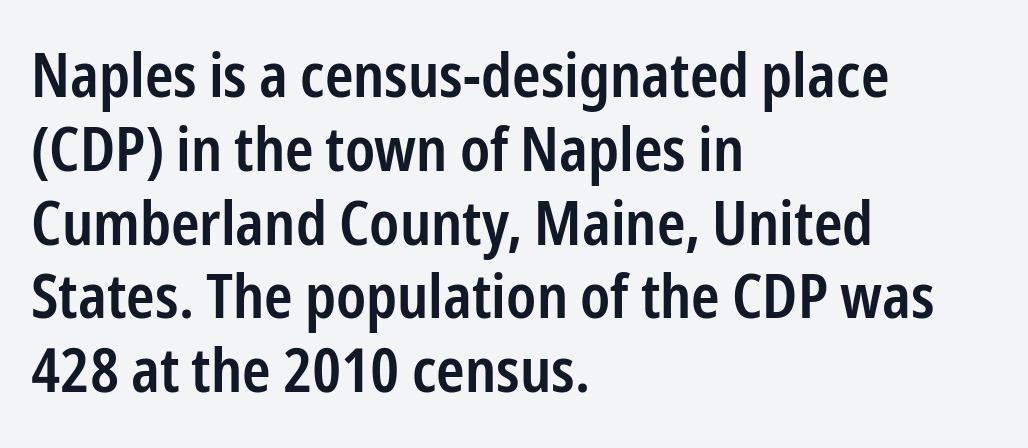
Caption: multi-line text, flush left, ragged right. Clear beneath every line of the passage. A roman cut, with each character standing at attention. Does the weight exceed regular? Yes, but only to semibold. The letters carry no serifs — their stems end cleanly without finishing strokes.
